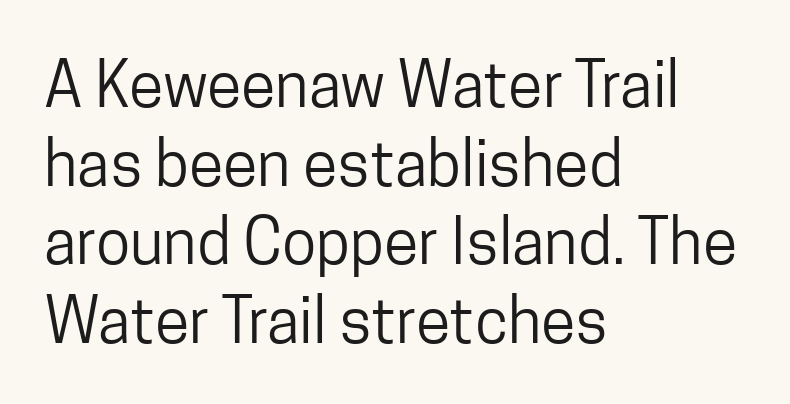
Q: Is the text bold? A: No.
Q: Is the text italic (slanted)? A: No, it is upright.
Q: Is the typeface a serif or a sans-serif typeface? A: Sans-serif.
Q: Is the text underlined? A: No.
Q: How is the paragraph aligned? A: Left-aligned.
Q: Is the spacing between letters normal or unusually wide? A: Normal.
Q: Is the spacing between lines tight, normal or loose? A: Normal.
Q: Width (condensed, normal, or wide)? A: Condensed.
Q: Stroke contrast? A: Low.
Q: x-height? A: Medium.
Q: Monospaced? A: No.
